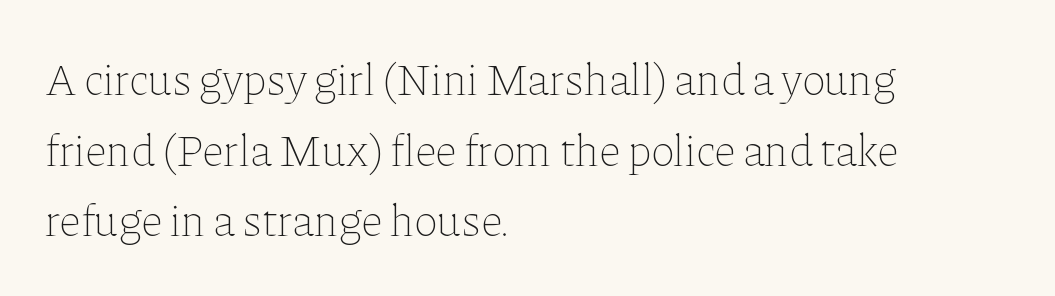
The image shows 45 px thin type, upright; set left-aligned, normal line spacing (1.57x), normal letter spacing, not underlined; low stroke contrast and a medium x-height.
